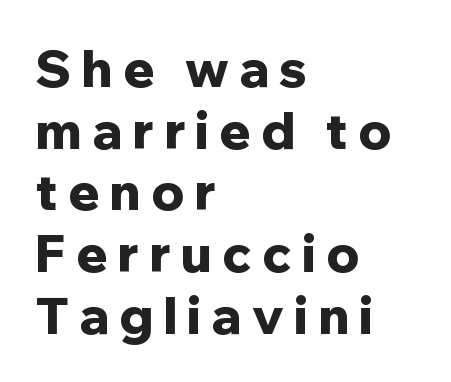
The letters stand straight up with perfectly vertical stems. The rendering uses natural spacing where letterforms have individual widths. The line texture is sparse and dotted thanks to wide tracking. Rule under the text: the space is simply empty.
